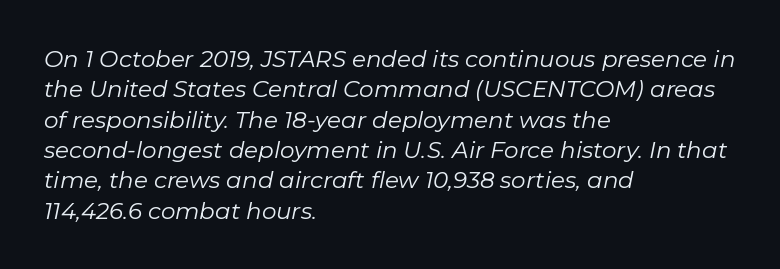
Q: Is the text bold? A: No.
Q: Is the text italic (slanted)? A: Yes, it leans right by about 11 degrees.
Q: Is the text underlined? A: No.
Q: How is the paragraph aligned? A: Left-aligned.
Q: Is the spacing between letters normal or unusually wide? A: Normal.
Q: Is the spacing between lines tight, normal or loose? A: Normal.
